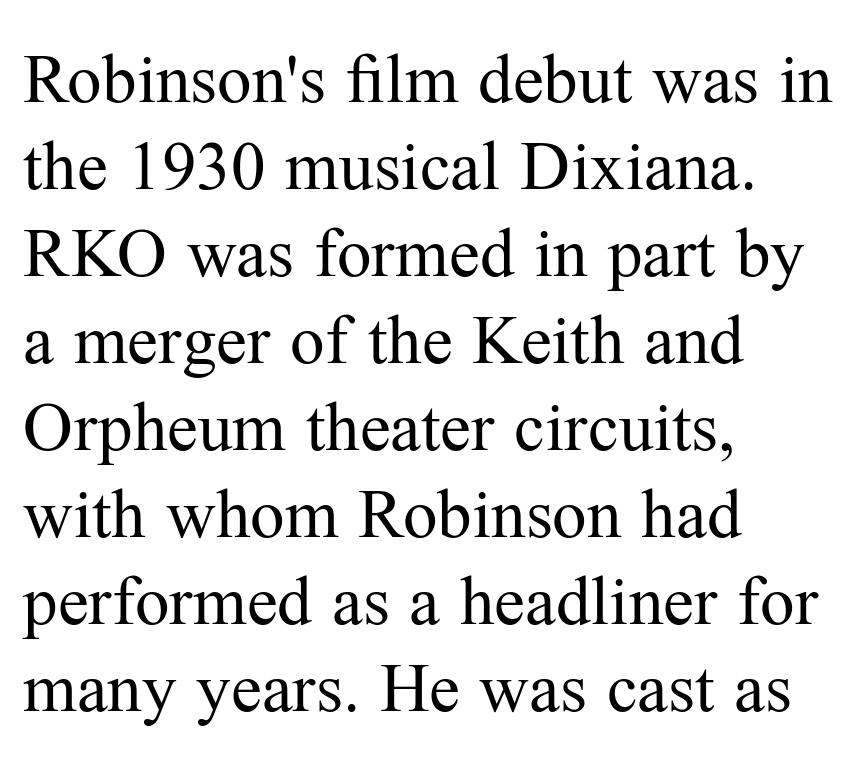
{"serif": "yes", "italic": "no", "bold": "no", "weight": "regular", "width": "normal", "stroke_contrast": "medium", "x_height": "medium", "monospaced": "no", "underline": "no", "align": "left", "line_spacing": "normal", "line_spacing_ratio": 1.26, "letter_spacing": "normal", "letter_spacing_em": 0.0, "glyph_px": 69}
